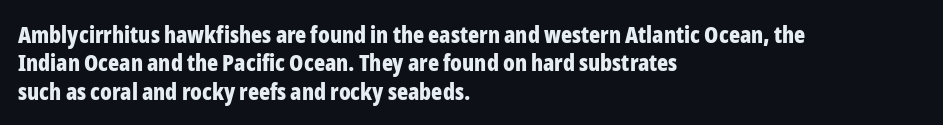
The image shows 23 px bold type, upright; set left-aligned, line spacing 1.23x, normal letter spacing, not underlined.
